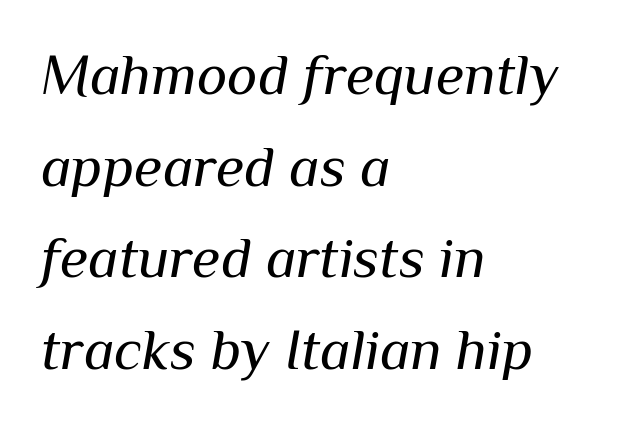
{"italic": "yes", "lean": "right", "slant_degrees": 10, "bold": "no", "weight": "regular", "width": "normal", "stroke_contrast": "medium", "x_height": "medium", "monospaced": "no", "underline": "no", "align": "left", "line_spacing": "normal", "line_spacing_ratio": 1.58, "letter_spacing": "normal", "letter_spacing_em": 0.0, "glyph_px": 58}
